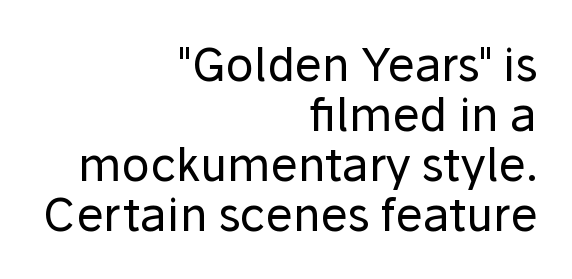
Q: Is the text bold? A: No.
Q: Is the text italic (slanted)? A: No, it is upright.
Q: Is the typeface a serif or a sans-serif typeface? A: Sans-serif.
Q: Is the text underlined? A: No.
Q: How is the paragraph aligned? A: Right-aligned.
Q: Is the spacing between letters normal or unusually wide? A: Normal.
Q: Is the spacing between lines tight, normal or loose? A: Tight.
Q: Width (condensed, normal, or wide)? A: Normal.
Q: Stroke contrast? A: Low.
Q: x-height? A: Medium.
Q: Monospaced? A: No.
